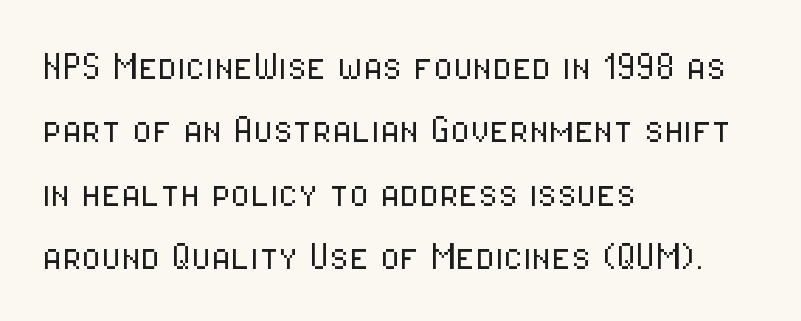
Q: Is the text bold? A: No.
Q: Is the text italic (slanted)? A: No, it is upright.
Q: Is the typeface a serif or a sans-serif typeface? A: Sans-serif.
Q: Is the text underlined? A: No.
Q: How is the paragraph aligned? A: Left-aligned.
Q: Is the spacing between letters normal or unusually wide? A: Normal.
Q: Is the spacing between lines tight, normal or loose? A: Normal.
Q: Width (condensed, normal, or wide)? A: Condensed.
Q: Stroke contrast? A: Low.
Q: x-height? A: Medium.
Q: Monospaced? A: No.
